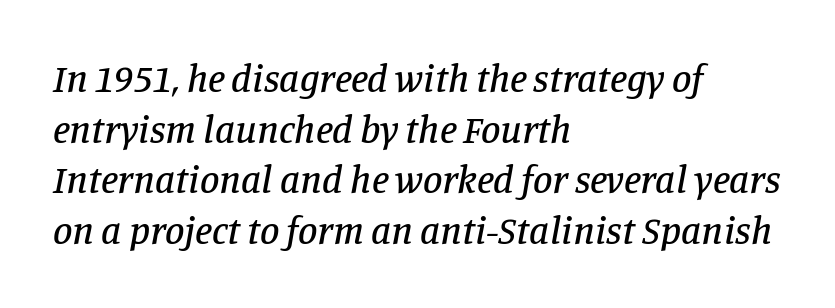
Rendered with sloped, italic letterforms. The line-height multiplier appears to be the usual default. Descenders hang freely into open space. Notice how the passage keeps a crisp vertical edge on the left only. Tracking value appears to be zero — textbook default spacing.
